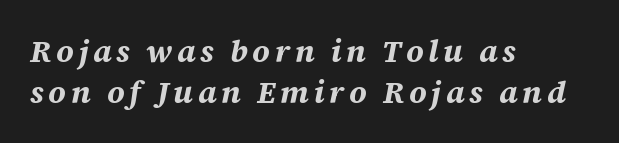
{"italic": "yes", "lean": "right", "slant_degrees": 12, "bold": "yes", "weight": "bold", "width": "normal", "stroke_contrast": "medium", "x_height": "large", "monospaced": "no", "underline": "no", "align": "left", "line_spacing": "normal", "line_spacing_ratio": 1.32, "glyph_px": 31}
